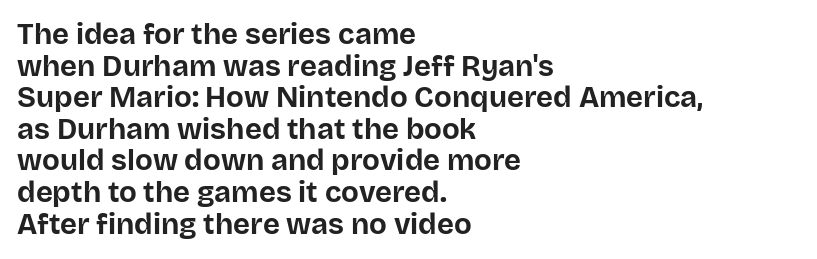
Q: Is the text bold? A: Yes.
Q: Is the text italic (slanted)? A: No, it is upright.
Q: Is the typeface a serif or a sans-serif typeface? A: Sans-serif.
Q: Is the text underlined? A: No.
Q: How is the paragraph aligned? A: Left-aligned.
Q: Is the spacing between letters normal or unusually wide? A: Normal.
Q: Is the spacing between lines tight, normal or loose? A: Tight.
Q: Width (condensed, normal, or wide)? A: Normal.
Q: Stroke contrast? A: Low.
Q: x-height? A: Large.
Q: Monospaced? A: No.
